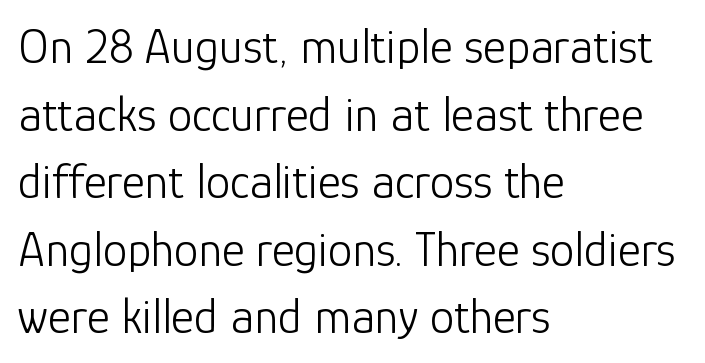
The image shows 49 px light sans-serif type, upright; set left-aligned, normal line spacing (1.38x), normal letter spacing, not underlined; low stroke contrast and a medium x-height.
